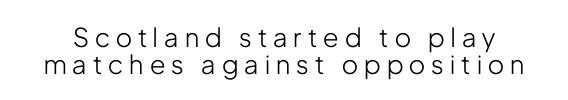
The image shows 26 px text type, upright; set tight line spacing (1.03x), unusually wide letter spacing (+0.24 em), not underlined.
